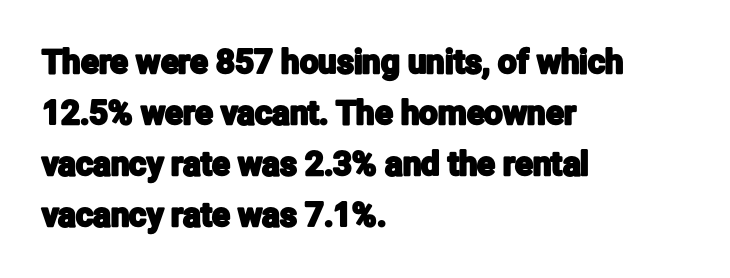
A clean baseline with only descenders dipping below it. Is the block centered? No — it sits flush against the left margin. How are the letters spaced? Ordinarily, with no added tracking. Italic: no, the glyphs are upright roman. The font family rendered here belongs to the sans-serif group.
